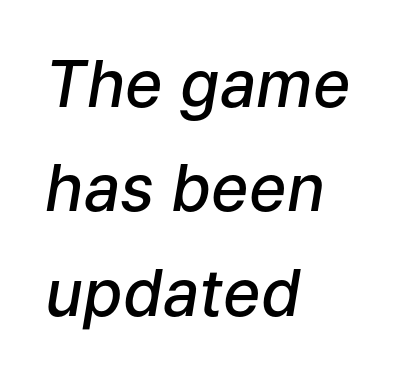
Q: Is the text bold? A: Semi-bold.
Q: Is the text italic (slanted)? A: Yes, it leans right by about 9 degrees.
Q: Is the text underlined? A: No.
Q: How is the paragraph aligned? A: Left-aligned.
Q: Is the spacing between letters normal or unusually wide? A: Normal.
Q: Is the spacing between lines tight, normal or loose? A: Normal.
Q: Width (condensed, normal, or wide)? A: Normal.
Q: Stroke contrast? A: Low.
Q: x-height? A: Medium.
Q: Monospaced? A: No.
